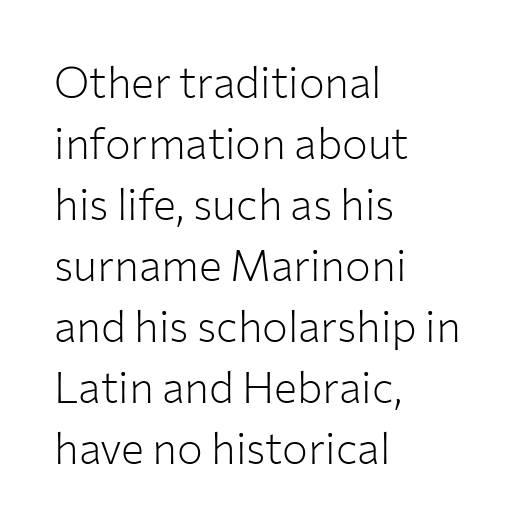
{"serif": "no", "italic": "no", "bold": "no", "weight": "light", "width": "normal", "stroke_contrast": "low", "x_height": "medium", "monospaced": "no", "underline": "no", "align": "left", "line_spacing": "normal", "line_spacing_ratio": 1.42, "letter_spacing": "normal", "letter_spacing_em": 0.0, "glyph_px": 43}
